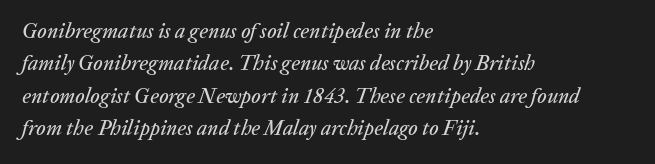
Q: Is the text italic (slanted)? A: Yes, it leans right by about 20 degrees.
Q: Is the text underlined? A: No.
Q: How is the paragraph aligned? A: Left-aligned.
Q: Is the spacing between letters normal or unusually wide? A: Normal.
Q: Is the spacing between lines tight, normal or loose? A: Normal.
